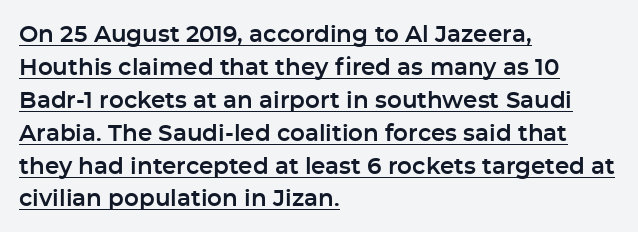
Vertically, the passage feels balanced, rows spaced as you'd expect. This sample uses an upright cut, with every glyph sitting square on the baseline. Beneath each row of characters lies a ruled line. Tracking here is standard; glyphs follow each other at the usual distance. Typeset ragged right — the left edge is the straight one.
